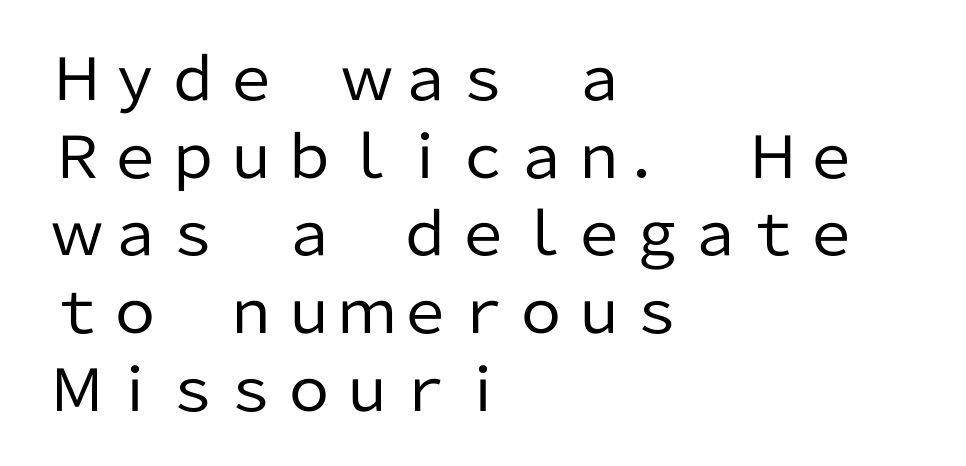
Standard letterfit; no display-style spreading of the glyphs. In terms of posture, this sample is upright. Descenders are the only things crossing below the line. Reading down the block, your eye returns to a fixed left position each line. The typeface has the unassuming heft of standard copy or less.
